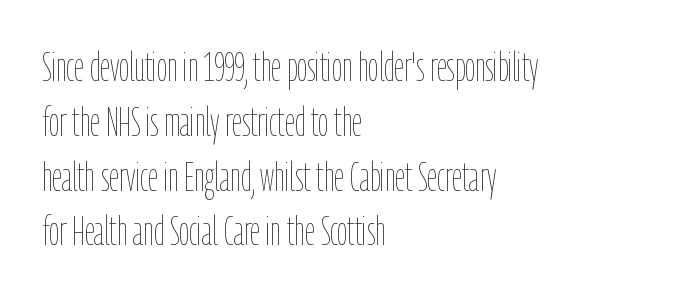
The rendering anchors every line to the left-hand side. Successive baselines arrive at the customary interval. Plain, unruled lines of type. Looks like regular typesetting: each glyph gets only the width it needs.
